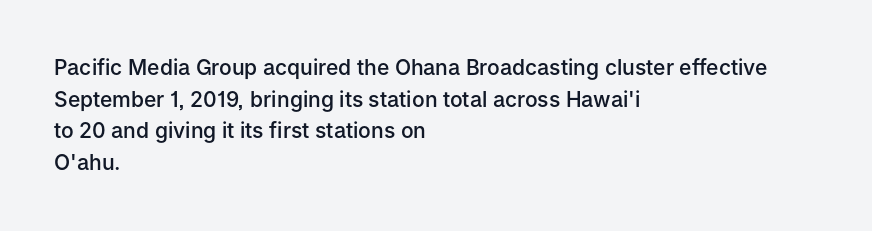
Italic? Not at all — the glyphs are vertical. A typesetter would call this zero additional tracking. The typesetting leans somewhat heavy: a semibold. The string is rendered with underlining switched off. The setting favours the left margin, as ordinary paragraphs usually do.
